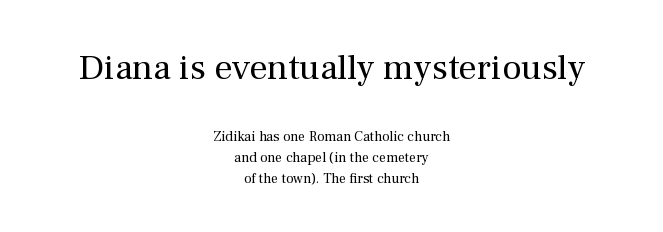
{"serif": "yes", "italic": "no", "bold": "no", "weight": "regular", "width": "normal", "stroke_contrast": "medium", "x_height": "medium", "monospaced": "no", "underline": "no", "align": "center", "line_spacing": "normal", "line_spacing_ratio": 1.5, "letter_spacing": "normal", "letter_spacing_em": 0.0, "larger_block": "first", "size_ratio": 2.57, "glyph_px": 36}
